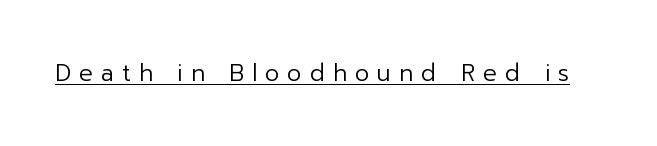
The image shows 23 px text type, upright; set unusually wide letter spacing (+0.35 em), underlined.
